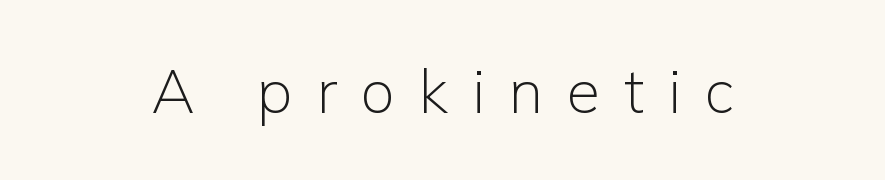
The face used here is proportionally spaced, like ordinary book or web type. The characters display no serif detailing; their extremities are plain. The paragraph has two soft edges and a firm central axis. The letters look calm and open, with moderate or lighter stems. The letterforms stand isolated, each surrounded by extra space. The type sits square on the baseline with zero lean.
